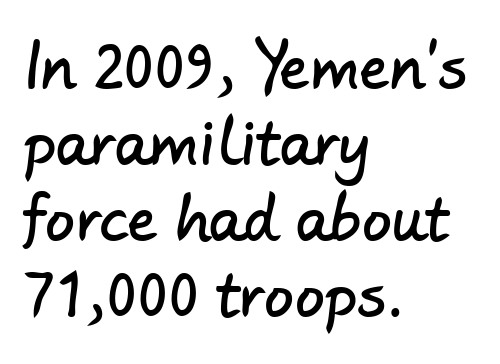
The type is set solid horizontally, with unmodified tracking. Lines of text with bare space underneath. The vertical gap from one line to the next is medium. A typesetter would call this proportional, since set widths differ per character. Reading down the block, your eye returns to a fixed left position each line.
